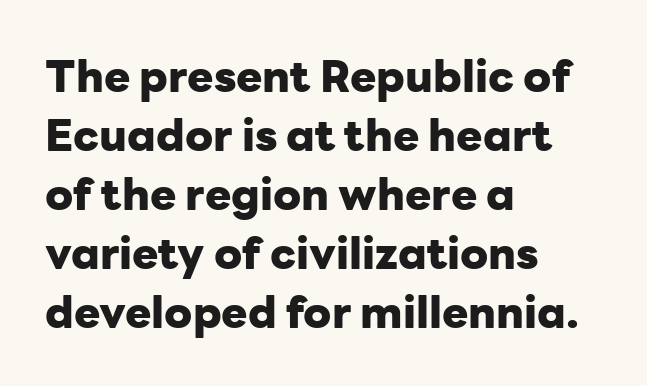
{"serif": "no", "italic": "no", "bold": "yes", "weight": "heavy", "width": "normal", "stroke_contrast": "low", "x_height": "medium", "monospaced": "no", "underline": "no", "align": "left", "line_spacing": "normal", "line_spacing_ratio": 1.34, "letter_spacing": "normal", "letter_spacing_em": 0.0, "glyph_px": 44}
